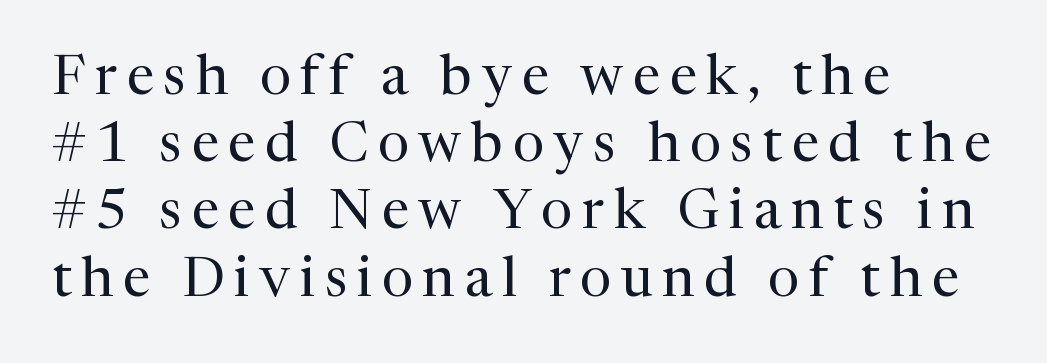
Q: Is the text bold? A: No.
Q: Is the text italic (slanted)? A: No, it is upright.
Q: Is the typeface a serif or a sans-serif typeface? A: Serif.
Q: Is the text underlined? A: No.
Q: How is the paragraph aligned? A: Left-aligned.
Q: Width (condensed, normal, or wide)? A: Normal.
Q: Stroke contrast? A: Medium.
Q: x-height? A: Medium.
Q: Monospaced? A: No.
